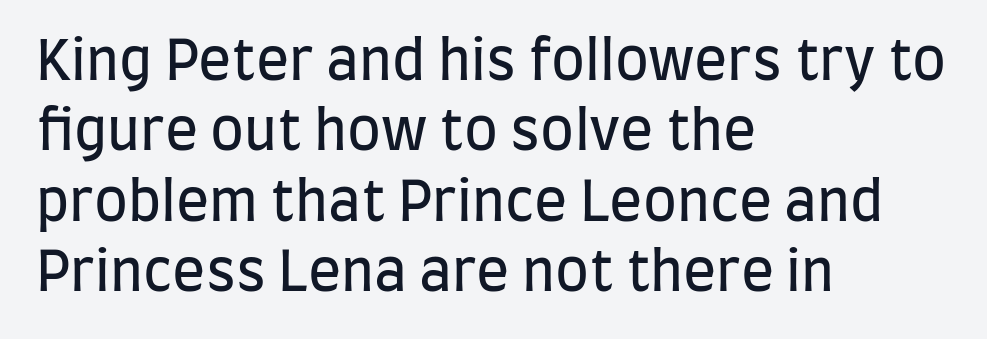
The image shows 55 px regular-weight, condensed sans-serif type, upright; set left-aligned, normal line spacing (1.28x), normal letter spacing, not underlined; low stroke contrast and a large x-height.
